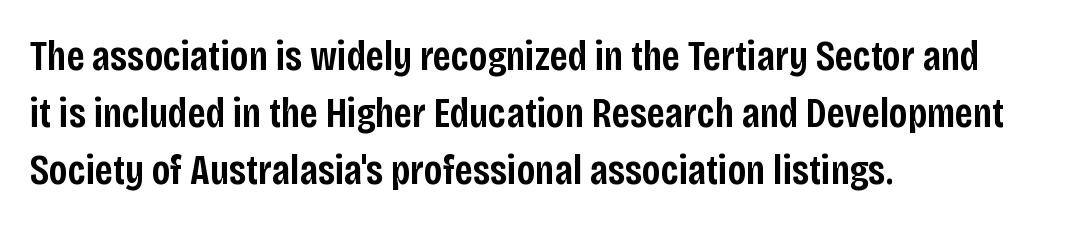
The face used here is proportionally spaced, like ordinary book or web type. A typesetter would label this face a sans. Each glyph is drawn with semibold strokes, heavier than normal yet not fully bold. The baseline area is clear.
